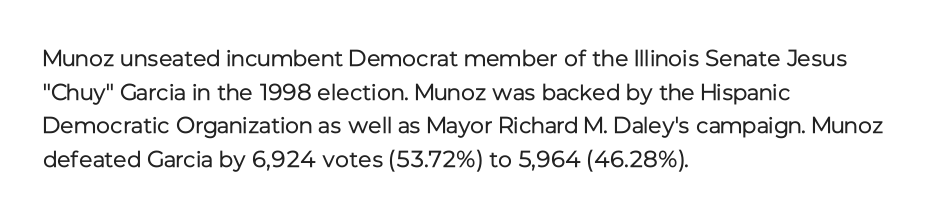
The image shows 23 px text type, upright; set left-aligned, normal line spacing (1.46x), normal letter spacing, not underlined.
